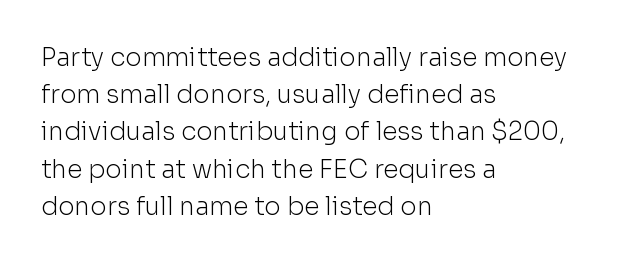
Each new line begins a customary step beneath the previous one. In CSS terms this would be text-align: left. Every character sits straight up, as roman type does. Inter-character spacing is left at the font's built-in metrics.
